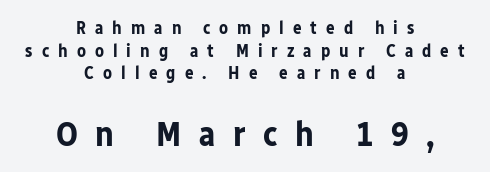
The specimen reads as upright at a glance. Nothing sits at the stroke ends, so this counts as sans-serif. The passage shown is emphatically bold. In terms of letterspacing, this is a distinctly airy, spread setting.
